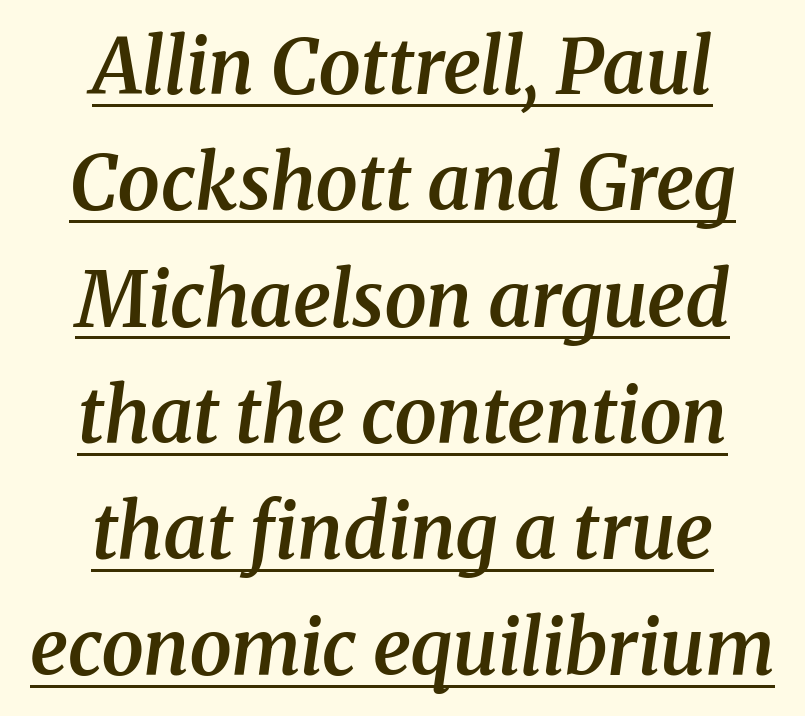
The image shows 76 px semibold serif type, italic (leaning right); set centered, normal line spacing (1.53x), normal letter spacing, underlined; medium stroke contrast and a medium x-height.
